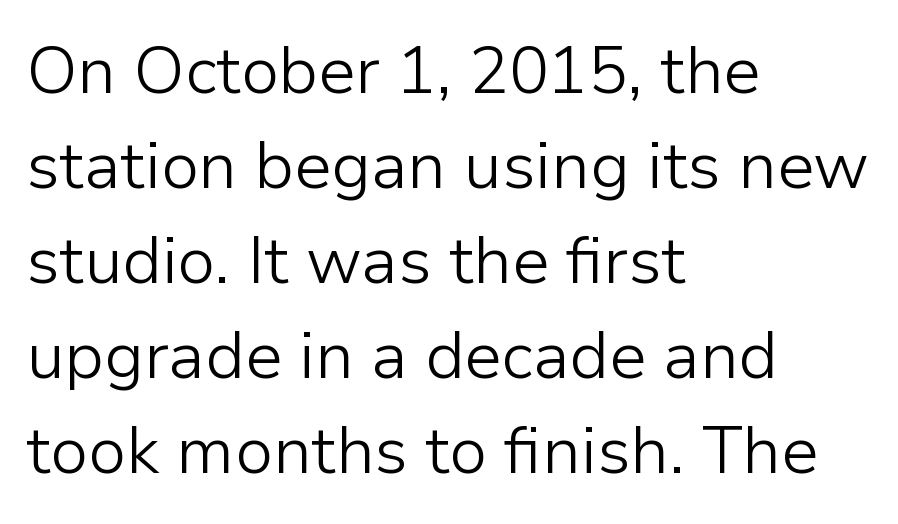
Weight class: somewhere from thin through regular. Just letters on the line, the space beneath them empty. Spacing verdict: proportional, widths tailored to each character. Classification — sans serif. Every stem runs plumb, perpendicular to the baseline. The rendering keeps characters at their native spacing.
